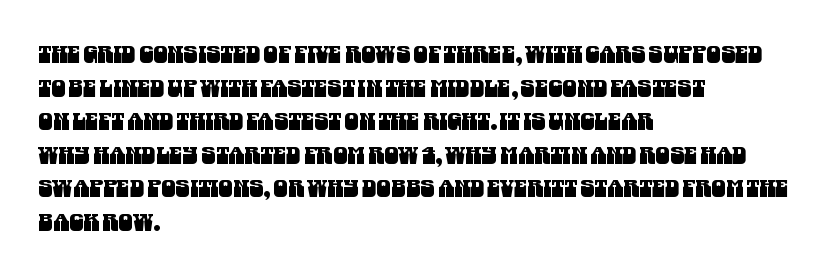
{"underline": "no", "align": "left", "line_spacing": "normal", "line_spacing_ratio": 1.46, "letter_spacing": "normal", "letter_spacing_em": 0.0, "glyph_px": 23}
